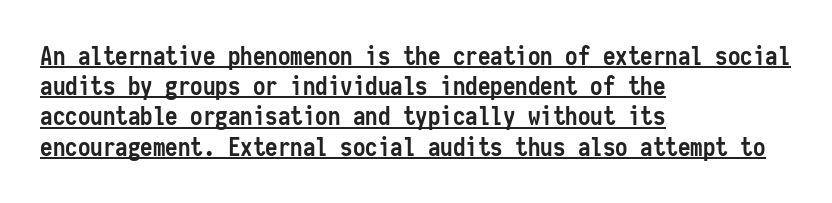
Q: Is the text bold? A: Yes.
Q: Is the text italic (slanted)? A: No, it is upright.
Q: Is the text underlined? A: Yes.
Q: How is the paragraph aligned? A: Left-aligned.
Q: Is the spacing between letters normal or unusually wide? A: Normal.
